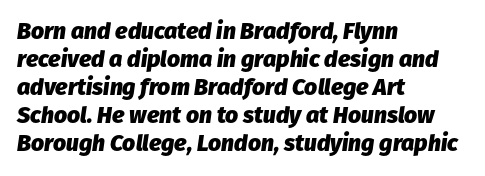
Just letters on the line, the space beneath them empty. Glyph-to-glyph distance matches everyday printed text. Quick note: italic. Stroke thickness is high; the sample reads as a true bold. The lines are quadded left.
